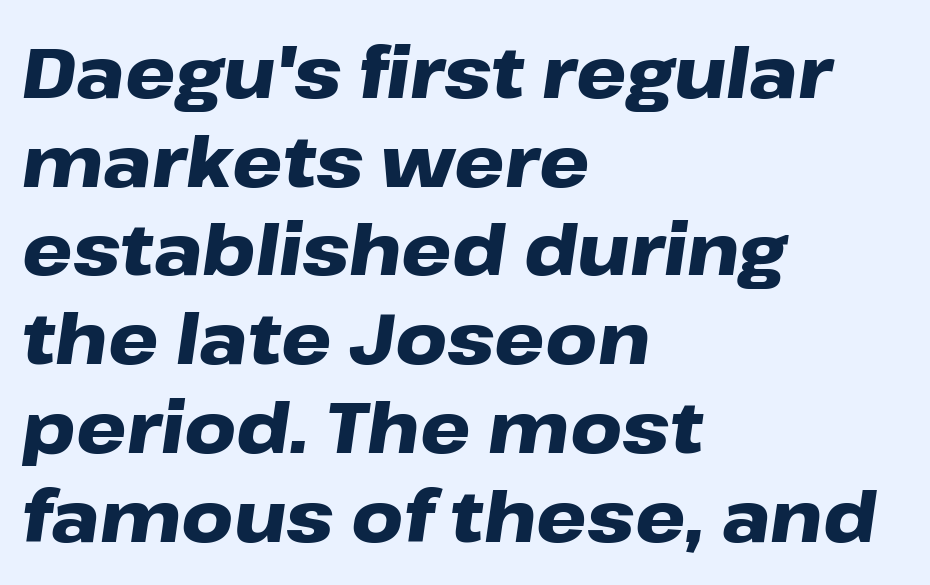
{"italic": "yes", "lean": "right", "slant_degrees": 8, "bold": "yes", "weight": "heavy", "width": "wide", "stroke_contrast": "low", "x_height": "medium", "monospaced": "no", "underline": "no", "align": "left", "line_spacing": "normal", "line_spacing_ratio": 1.25, "letter_spacing": "normal", "letter_spacing_em": 0.0, "glyph_px": 71}
